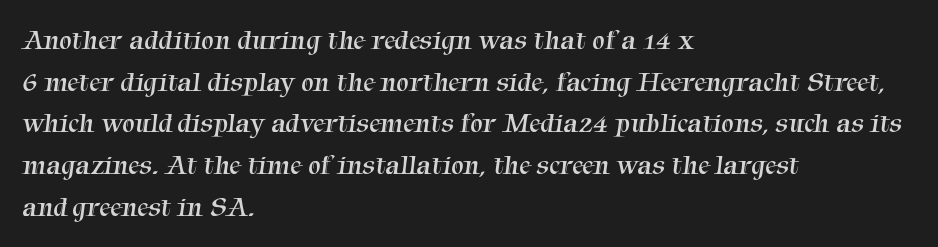
Q: Is the text bold? A: No.
Q: Is the typeface a serif or a sans-serif typeface? A: Serif.
Q: Is the text underlined? A: No.
Q: How is the paragraph aligned? A: Left-aligned.
Q: Is the spacing between letters normal or unusually wide? A: Normal.
Q: Is the spacing between lines tight, normal or loose? A: Normal.
Q: Width (condensed, normal, or wide)? A: Normal.
Q: Stroke contrast? A: Medium.
Q: x-height? A: Medium.
Q: Monospaced? A: No.
